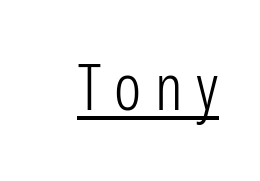
{"serif": "no", "italic": "no", "bold": "no", "weight": "light", "width": "condensed", "stroke_contrast": "low", "x_height": "medium", "monospaced": "no", "underline": "yes", "letter_spacing": "wide", "letter_spacing_em": 0.21, "glyph_px": 64}
